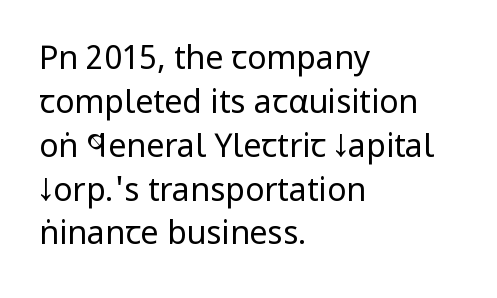
The image shows 32 px regular-weight, condensed sans-serif type, upright; set left-aligned, normal line spacing (1.37x), normal letter spacing, not underlined; low stroke contrast and a large x-height.
